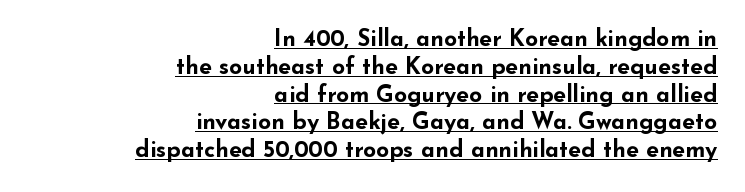
Q: Is the text bold? A: Yes.
Q: Is the text italic (slanted)? A: No, it is upright.
Q: Is the text underlined? A: Yes.
Q: How is the paragraph aligned? A: Right-aligned.
Q: Is the spacing between letters normal or unusually wide? A: Normal.
